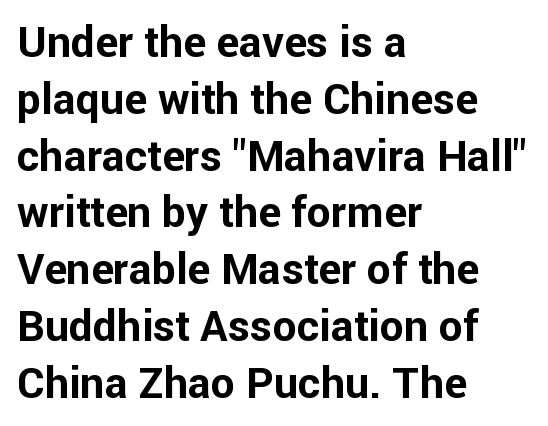
These lines are rendered in a variable-pitch font. Style check: upright. This sample uses a sans-serif face. Notice how the passage keeps a crisp vertical edge on the left only.
